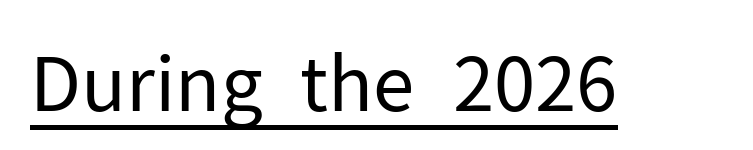
The letters sit at their default tracking, neither squeezed nor spread. The passage shown is typed in a proportional face where columns would drift. This is roman type, the default non-slanted kind. Nothing heavy about these letters — not bold at all.
